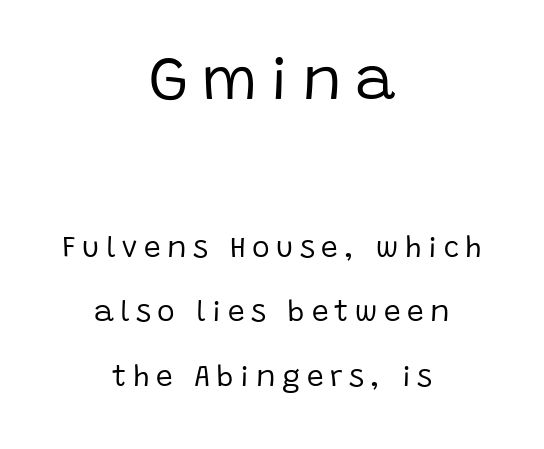
{"serif": "no", "italic": "no", "bold": "no", "weight": "regular", "width": "normal", "stroke_contrast": "low", "x_height": "large", "monospaced": "no", "underline": "no", "align": "center", "line_spacing": "loose", "line_spacing_ratio": 2.16, "letter_spacing": "wide", "letter_spacing_em": 0.21, "larger_block": "first", "size_ratio": 2.03, "glyph_px": 61}
